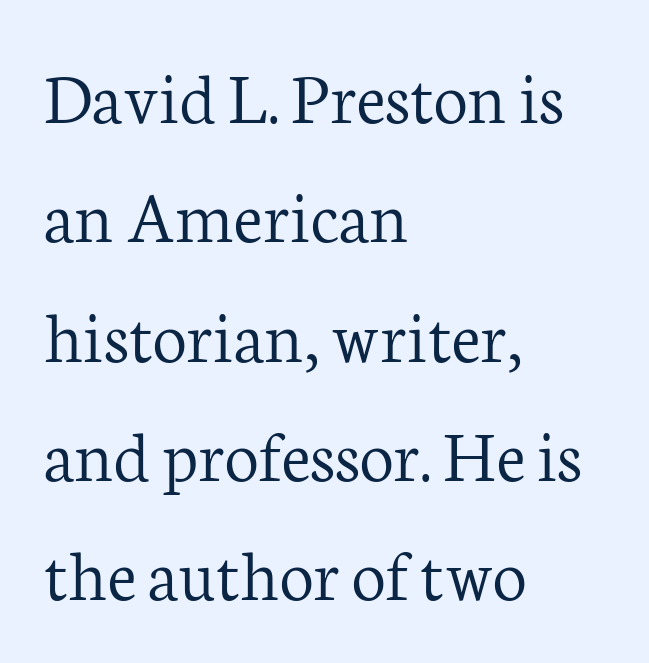
The passage shown is typed in a proportional face where columns would drift. Does the copy run flush right? No — it runs flush left. The words here are not underlined. What stands out about the letter spacing? Nothing — it is the standard amount. Rows of type keep a routine distance in the vertical direction.
